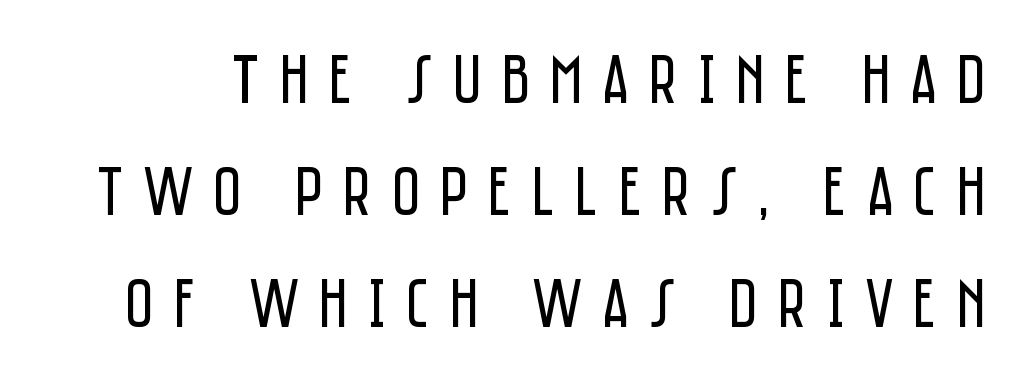
{"serif": "no", "italic": "no", "bold": "no", "weight": "regular", "width": "condensed", "stroke_contrast": "low", "x_height": "large", "monospaced": "no", "underline": "no", "line_spacing": "normal", "line_spacing_ratio": 1.6, "letter_spacing": "wide", "letter_spacing_em": 0.28, "glyph_px": 70}
